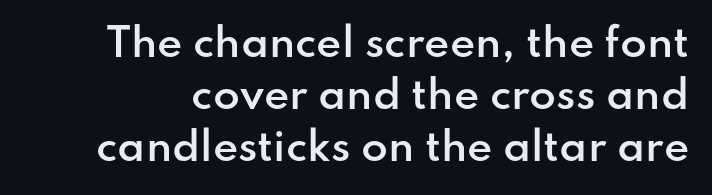
{"serif": "no", "italic": "no", "bold": "semi", "weight": "semibold", "width": "normal", "stroke_contrast": "low", "x_height": "small", "monospaced": "no", "underline": "no", "line_spacing": "normal", "line_spacing_ratio": 1.33, "letter_spacing": "normal", "letter_spacing_em": 0.0, "glyph_px": 39}
